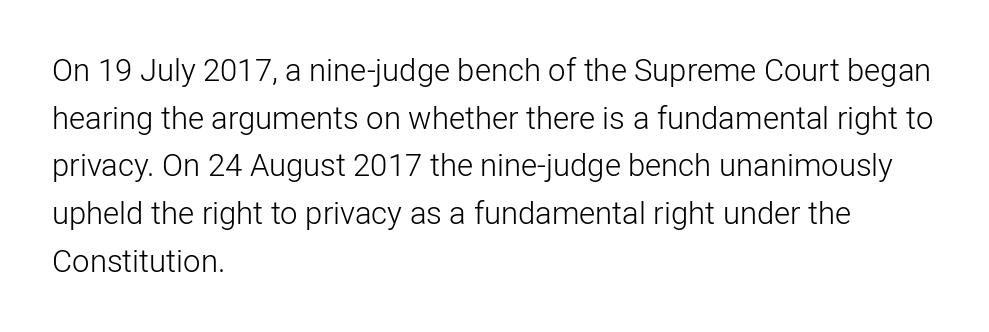
Has an underline been added? It has not. Is the type heavy? It reads as light-to-regular instead. Students, note that the glyphs here touch the page at normal intervals. The type sits square on the baseline with zero lean.
